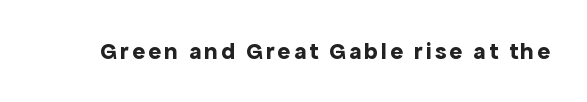
The image shows 24 px bold type, upright; set not underlined.
